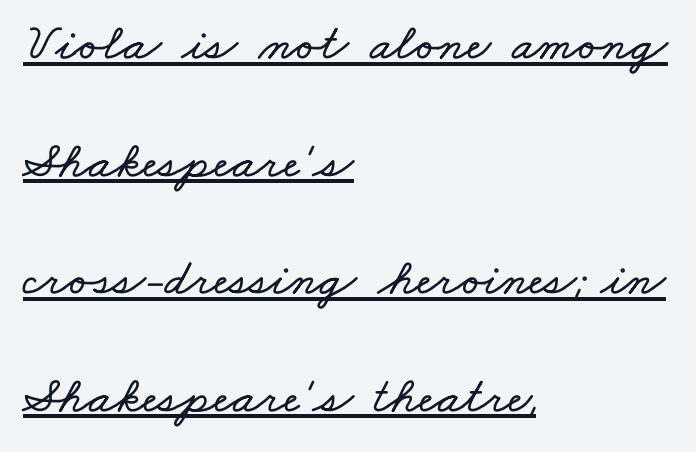
Q: Is the text underlined? A: Yes.
Q: How is the paragraph aligned? A: Left-aligned.
Q: Is the spacing between letters normal or unusually wide? A: Normal.
Q: Is the spacing between lines tight, normal or loose? A: Loose.
Q: Width (condensed, normal, or wide)? A: Wide.
Q: Stroke contrast? A: Low.
Q: x-height? A: Small.
Q: Monospaced? A: No.
